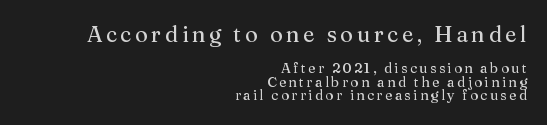
{"italic": "no", "underline": "no", "align": "right", "line_spacing": "tight", "line_spacing_ratio": 0.97, "larger_block": "first", "size_ratio": 1.57, "glyph_px": 22}
